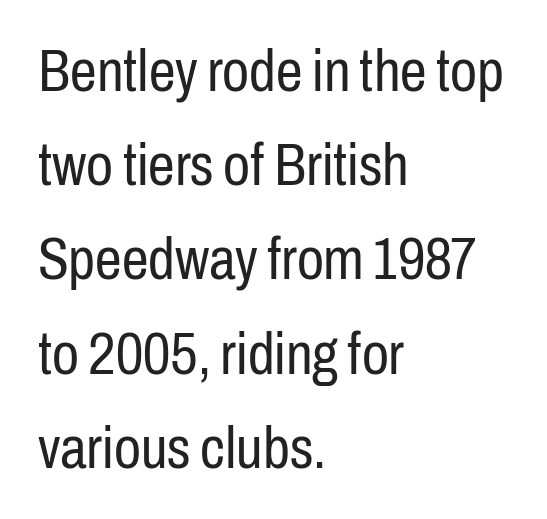
Stroke mass is kept to a normal reading level or below. The letters carry no serifs — their stems end cleanly without finishing strokes. Italic? Not at all — the glyphs are vertical. Rows of type keep a routine distance in the vertical direction. This sample uses plain, unmodified letter spacing.
